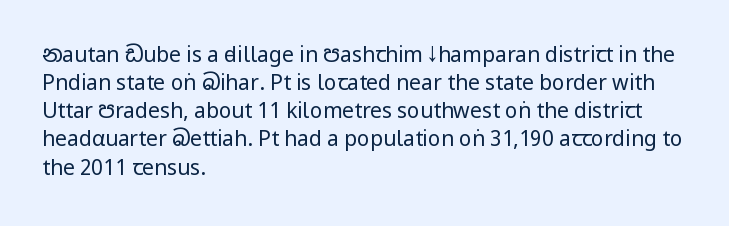
The image shows 21 px text type, upright; set left-aligned, normal line spacing (1.34x), normal letter spacing, not underlined.
